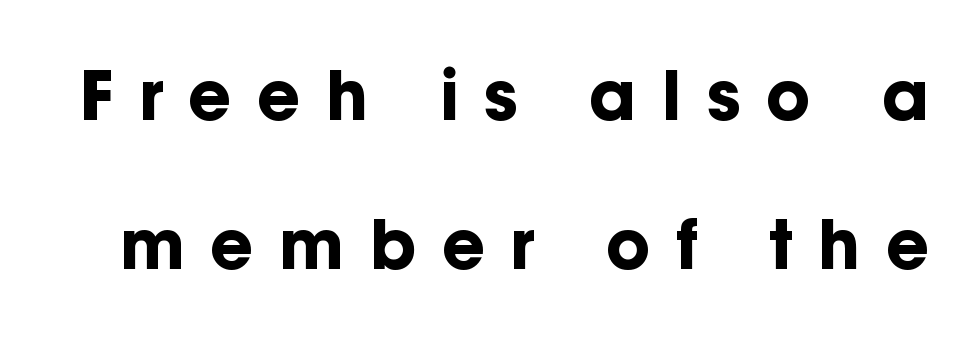
{"serif": "no", "italic": "no", "bold": "yes", "weight": "bold", "width": "normal", "stroke_contrast": "low", "x_height": "medium", "monospaced": "no", "underline": "no", "line_spacing": "loose", "line_spacing_ratio": 2.22, "letter_spacing": "wide", "letter_spacing_em": 0.38, "glyph_px": 67}
